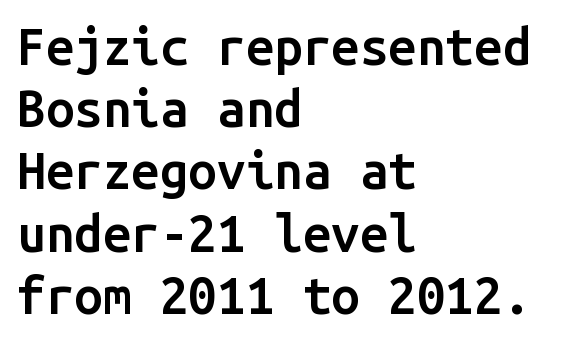
Q: Is the text bold? A: Semi-bold.
Q: Is the text italic (slanted)? A: No, it is upright.
Q: Is the typeface a serif or a sans-serif typeface? A: Sans-serif.
Q: Is the text underlined? A: No.
Q: How is the paragraph aligned? A: Left-aligned.
Q: Is the spacing between letters normal or unusually wide? A: Normal.
Q: Width (condensed, normal, or wide)? A: Normal.
Q: Stroke contrast? A: Low.
Q: x-height? A: Medium.
Q: Monospaced? A: Yes.
